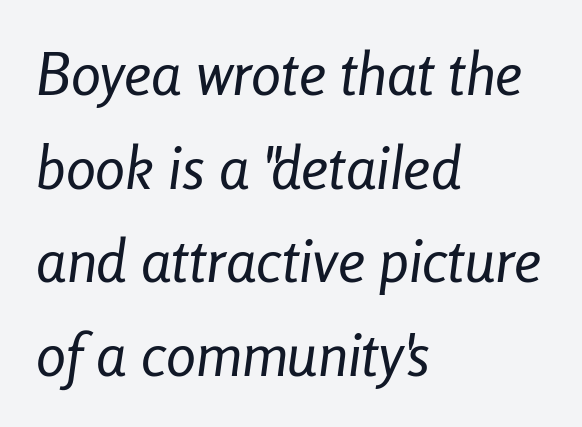
{"italic": "yes", "lean": "right", "slant_degrees": 8, "bold": "no", "weight": "regular", "width": "condensed", "stroke_contrast": "low", "x_height": "medium", "monospaced": "no", "underline": "no", "align": "left", "line_spacing": "normal", "line_spacing_ratio": 1.56, "letter_spacing": "normal", "letter_spacing_em": 0.0, "glyph_px": 60}
